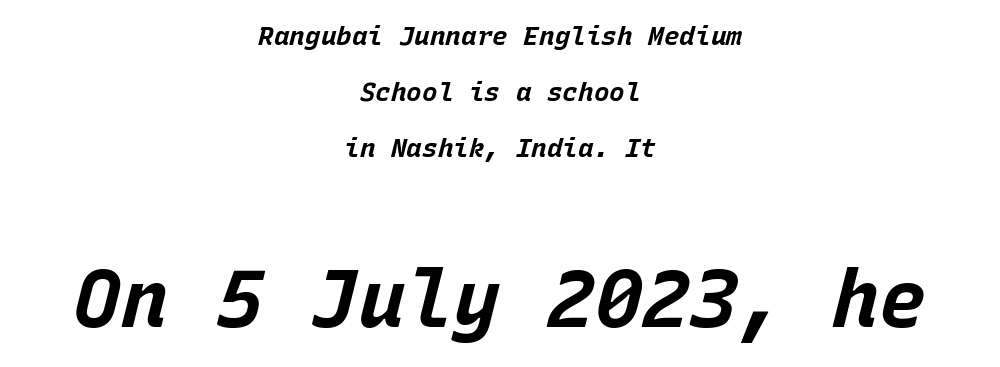
{"italic": "yes", "lean": "right", "slant_degrees": 15, "bold": "yes", "weight": "bold", "width": "normal", "stroke_contrast": "low", "x_height": "large", "monospaced": "yes", "underline": "no", "align": "center", "line_spacing": "loose", "line_spacing_ratio": 2.15, "letter_spacing": "normal", "letter_spacing_em": 0.0, "larger_block": "second", "size_ratio": 3.04, "glyph_px": 79}
